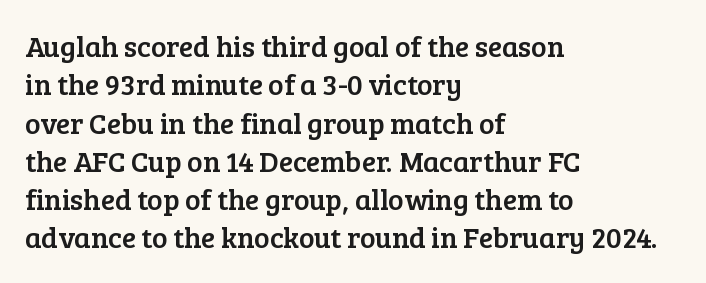
The image shows 29 px serif type, upright; set left-aligned, normal line spacing (1.32x), normal letter spacing, not underlined; low stroke contrast and a medium x-height.
